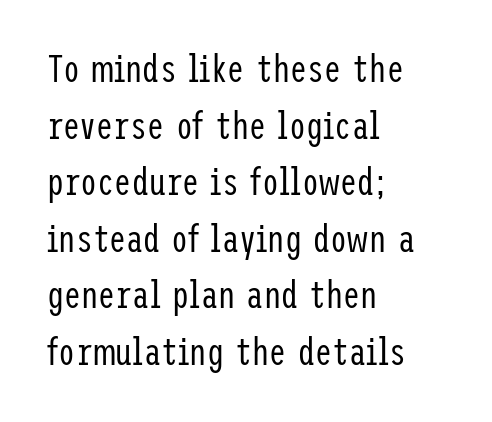
The image shows 38 px regular-weight, condensed sans-serif type, upright; set left-aligned, normal line spacing (1.49x), normal letter spacing, not underlined; low stroke contrast and a medium x-height.
